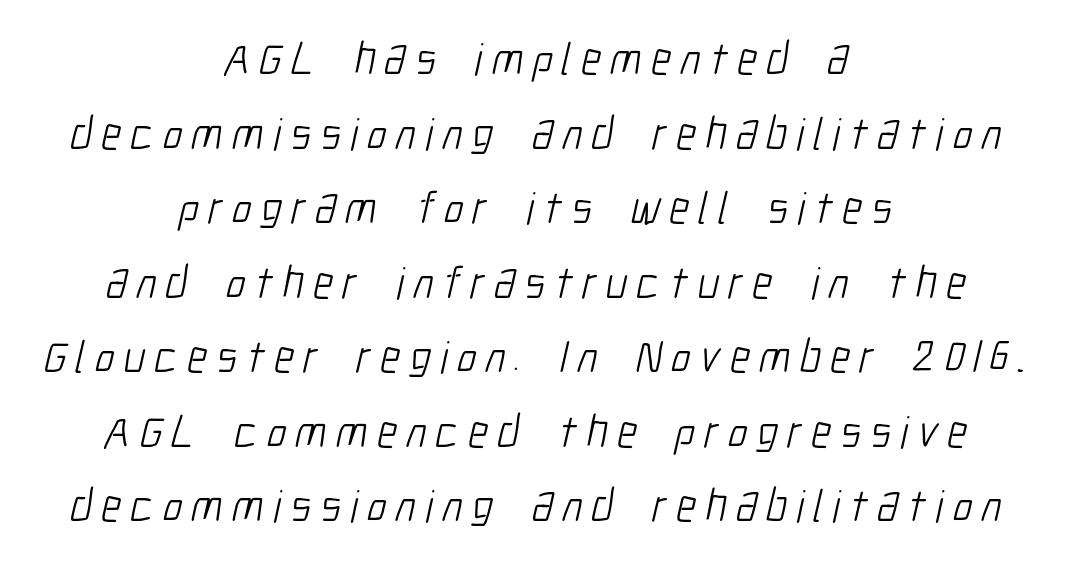
The image shows 46 px light, condensed sans-serif type; set centered, normal line spacing (1.62x), unusually wide letter spacing (+0.2 em), not underlined; low stroke contrast and a medium x-height.
